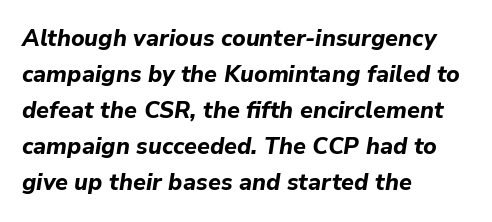
Q: Is the text bold? A: Yes.
Q: Is the text italic (slanted)? A: Yes, it leans right by about 9 degrees.
Q: Is the text underlined? A: No.
Q: How is the paragraph aligned? A: Left-aligned.
Q: Is the spacing between letters normal or unusually wide? A: Normal.
Q: Is the spacing between lines tight, normal or loose? A: Normal.
